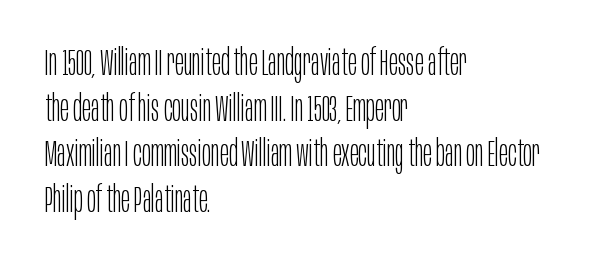
The image shows 37 px light, condensed sans-serif type, upright; set left-aligned, line spacing 1.23x, normal letter spacing, not underlined; low stroke contrast and a large x-height.
